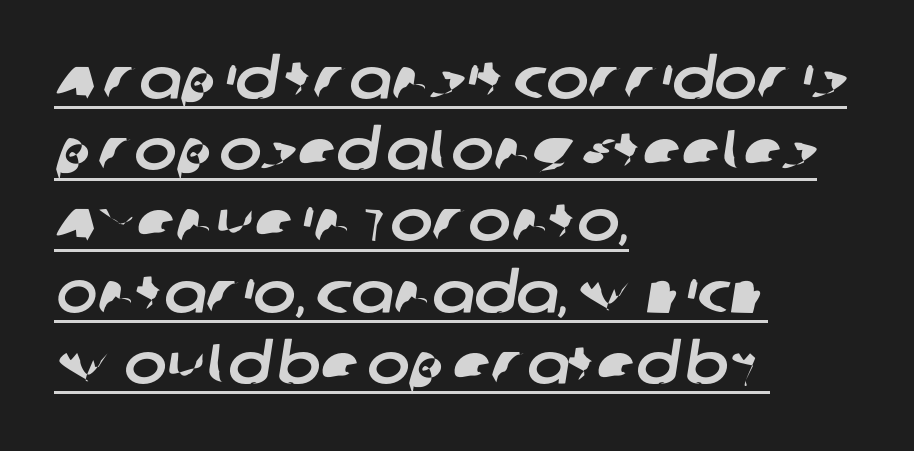
The image shows 57 px sans-serif type; set left-aligned, normal line spacing (1.25x), normal letter spacing, underlined; low stroke contrast and a large x-height.
